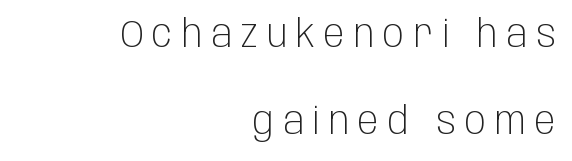
{"serif": "no", "italic": "no", "bold": "no", "weight": "light", "width": "condensed", "stroke_contrast": "low", "x_height": "large", "monospaced": "no", "underline": "no", "align": "right", "line_spacing": "loose", "line_spacing_ratio": 2.24, "letter_spacing": "wide", "letter_spacing_em": 0.23, "glyph_px": 39}
